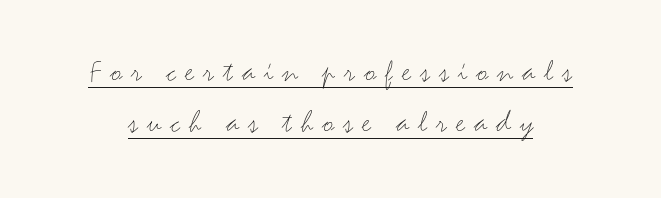
{"serif": "no", "bold": "no", "weight": "light", "width": "wide", "stroke_contrast": "medium", "x_height": "small", "monospaced": "no", "underline": "yes", "line_spacing": "normal", "line_spacing_ratio": 1.6, "letter_spacing": "wide", "letter_spacing_em": 0.28, "glyph_px": 32}
